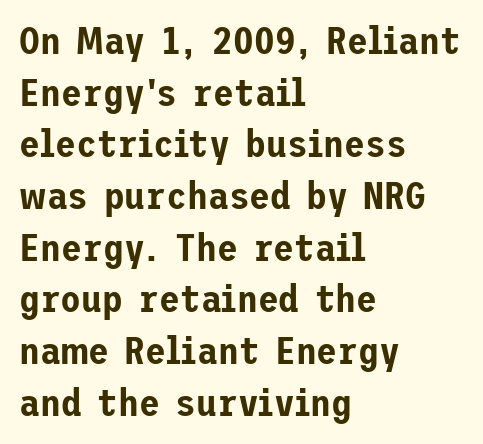
Vertical spacing — default. Look at the bottom of the vertical strokes: they stop flat, with no serifs. The specimen omits any rule beneath the text block's lines. The type sits square on the baseline with zero lean. Compared with typical body copy, the letter spacing here is the same.
